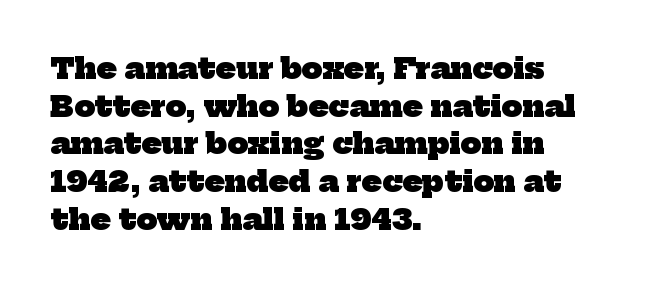
The rendering uses natural spacing where letterforms have individual widths. The typeface chosen for these lines features serifs. Quick note: underline off. These words are printed bold, with thick strokes throughout. The passage shown has conventional tracking throughout.
